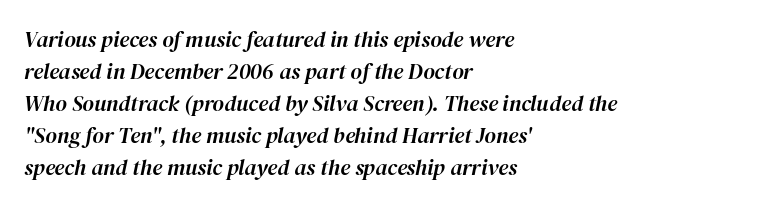
Q: Is the text italic (slanted)? A: Yes, it leans right by about 12 degrees.
Q: Is the text underlined? A: No.
Q: How is the paragraph aligned? A: Left-aligned.
Q: Is the spacing between letters normal or unusually wide? A: Normal.
Q: Is the spacing between lines tight, normal or loose? A: Normal.
